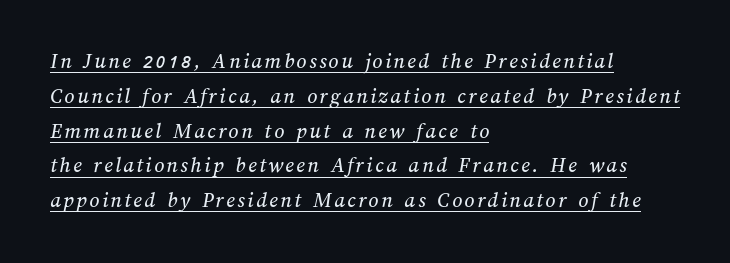
{"underline": "yes", "align": "left", "line_spacing": "normal", "line_spacing_ratio": 1.58, "glyph_px": 22}
